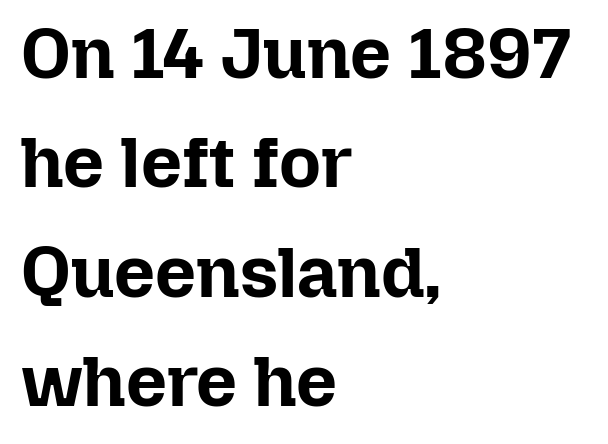
The image shows 72 px bold type, upright; set left-aligned, normal line spacing (1.52x), normal letter spacing, not underlined; low stroke contrast and a medium x-height.
